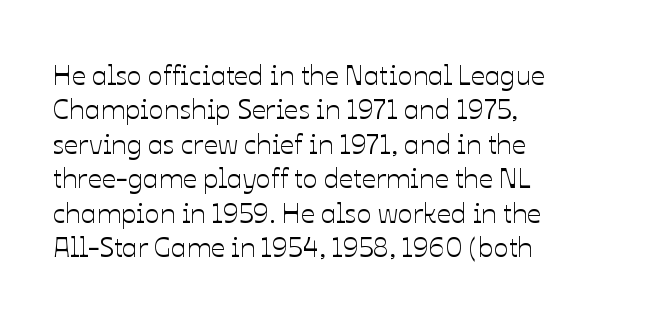
The image shows 28 px text type, upright; set left-aligned, line spacing 1.23x, normal letter spacing, not underlined; low stroke contrast and a medium x-height.
